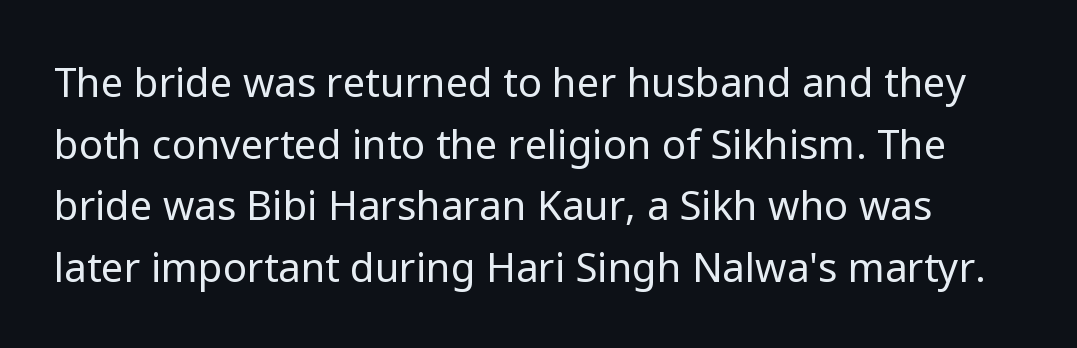
Q: Is the text bold? A: No.
Q: Is the text italic (slanted)? A: No, it is upright.
Q: Is the typeface a serif or a sans-serif typeface? A: Sans-serif.
Q: Is the text underlined? A: No.
Q: Is the spacing between letters normal or unusually wide? A: Normal.
Q: Is the spacing between lines tight, normal or loose? A: Normal.
Q: Width (condensed, normal, or wide)? A: Normal.
Q: Stroke contrast? A: Low.
Q: x-height? A: Medium.
Q: Monospaced? A: No.
